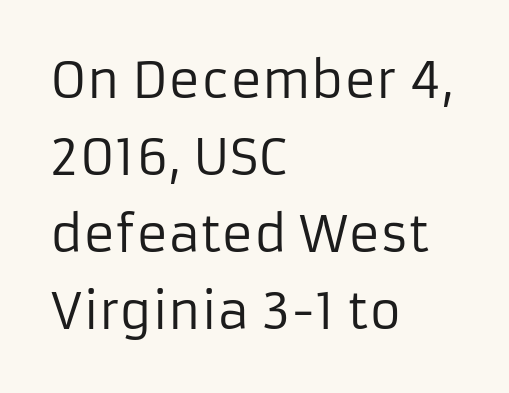
The image shows 49 px regular-weight sans-serif type, upright; set left-aligned, normal line spacing (1.57x), normal letter spacing, not underlined; low stroke contrast and a medium x-height.
